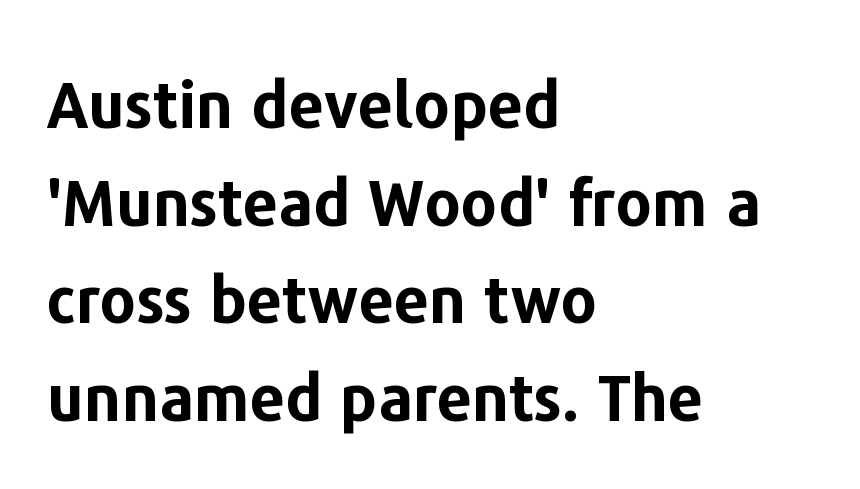
The image shows 63 px bold sans-serif type, upright; set left-aligned, normal line spacing (1.55x), normal letter spacing, not underlined; low stroke contrast and a medium x-height.
